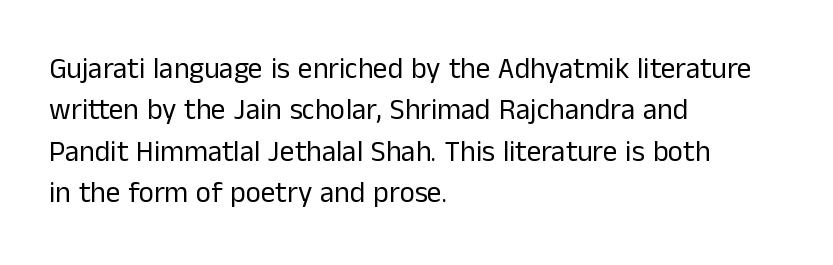
You can tell it's not italic because the verticals are truly vertical. The face used here is rendered with its standard letterfit. This rendering uses left alignment, leaving the right contour irregular. The space beneath each line is pristine and unruled.
